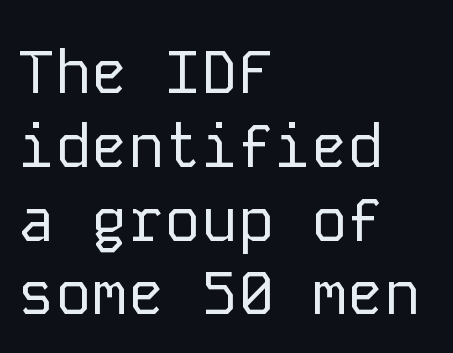
{"serif": "no", "italic": "no", "bold": "no", "weight": "regular", "width": "normal", "stroke_contrast": "low", "x_height": "medium", "monospaced": "yes", "underline": "no", "align": "left", "line_spacing_ratio": 1.21, "letter_spacing": "normal", "letter_spacing_em": 0.0, "glyph_px": 61}
